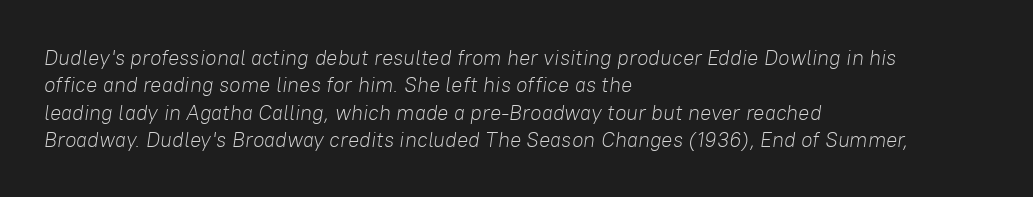
{"italic": "yes", "lean": "right", "slant_degrees": 8, "bold": "no", "underline": "no", "align": "left", "line_spacing": "normal", "line_spacing_ratio": 1.3, "letter_spacing": "normal", "letter_spacing_em": 0.0, "glyph_px": 21}
